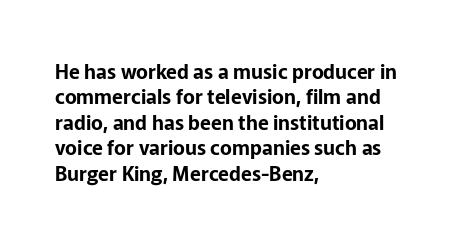
{"italic": "no", "underline": "no", "align": "left", "line_spacing": "normal", "line_spacing_ratio": 1.27, "letter_spacing": "normal", "letter_spacing_em": 0.0, "glyph_px": 20}
